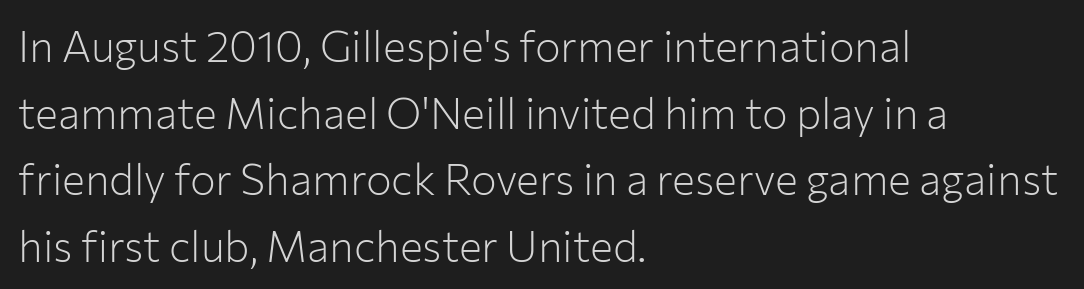
Q: Is the text bold? A: No.
Q: Is the text italic (slanted)? A: No, it is upright.
Q: Is the typeface a serif or a sans-serif typeface? A: Sans-serif.
Q: Is the text underlined? A: No.
Q: How is the paragraph aligned? A: Left-aligned.
Q: Is the spacing between letters normal or unusually wide? A: Normal.
Q: Is the spacing between lines tight, normal or loose? A: Normal.
Q: Width (condensed, normal, or wide)? A: Normal.
Q: Stroke contrast? A: Low.
Q: x-height? A: Medium.
Q: Monospaced? A: No.
